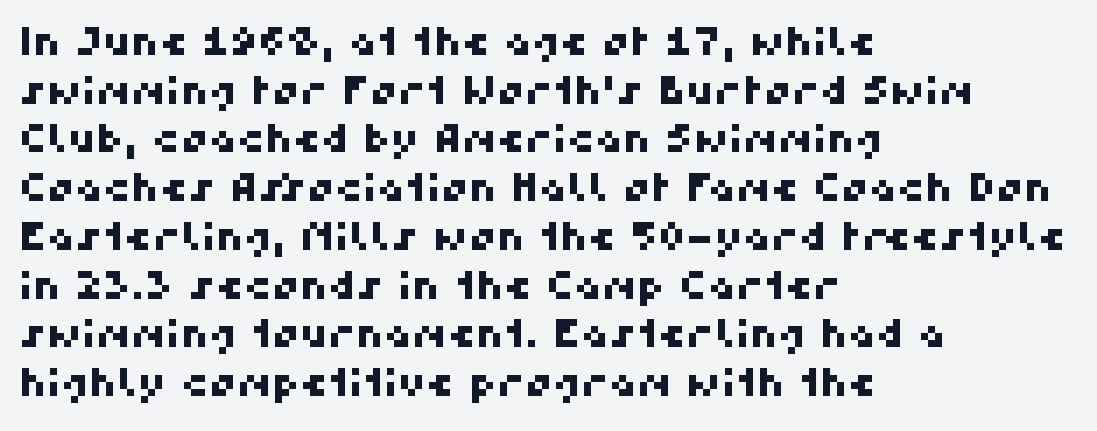
Q: Is the typeface a serif or a sans-serif typeface? A: Sans-serif.
Q: Is the text underlined? A: No.
Q: How is the paragraph aligned? A: Left-aligned.
Q: Is the spacing between letters normal or unusually wide? A: Normal.
Q: Is the spacing between lines tight, normal or loose? A: Normal.
Q: Width (condensed, normal, or wide)? A: Normal.
Q: Stroke contrast? A: High.
Q: x-height? A: Medium.
Q: Monospaced? A: No.
